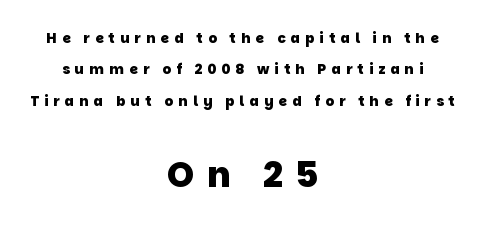
{"serif": "no", "bold": "yes", "weight": "heavy", "width": "normal", "stroke_contrast": "low", "x_height": "large", "monospaced": "no", "underline": "no", "align": "center", "line_spacing": "loose", "line_spacing_ratio": 2.24, "letter_spacing": "wide", "letter_spacing_em": 0.36, "larger_block": "second", "size_ratio": 2.5, "glyph_px": 35}
